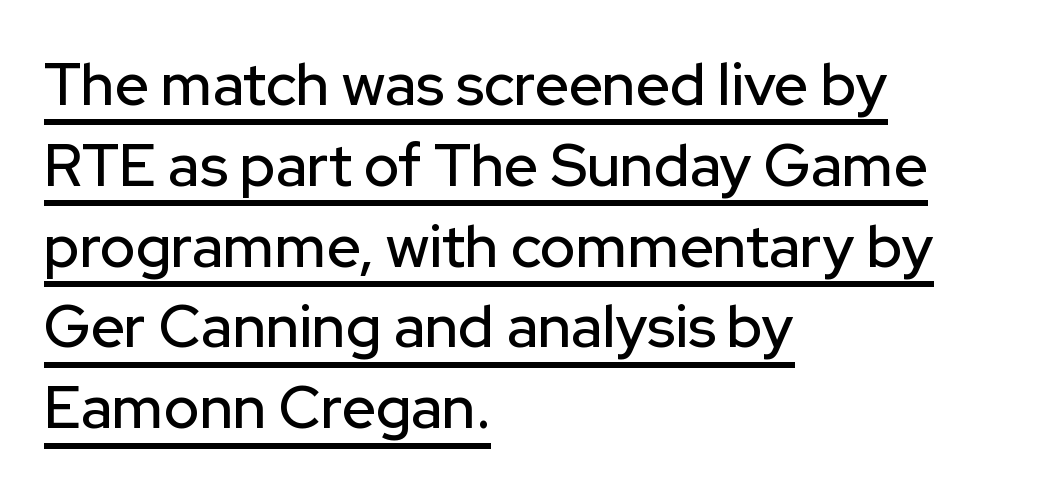
{"serif": "no", "italic": "no", "width": "normal", "stroke_contrast": "low", "x_height": "medium", "monospaced": "no", "underline": "yes", "align": "left", "line_spacing": "normal", "line_spacing_ratio": 1.37, "letter_spacing": "normal", "letter_spacing_em": 0.0, "glyph_px": 59}
